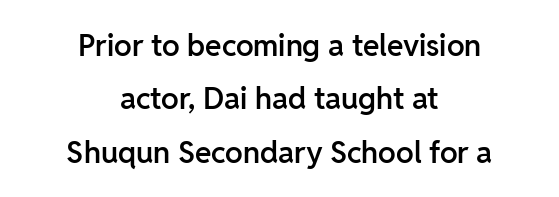
The image shows 30 px semibold sans-serif type, upright; set centered, line spacing 1.78x, normal letter spacing, not underlined; low stroke contrast and a medium x-height.
